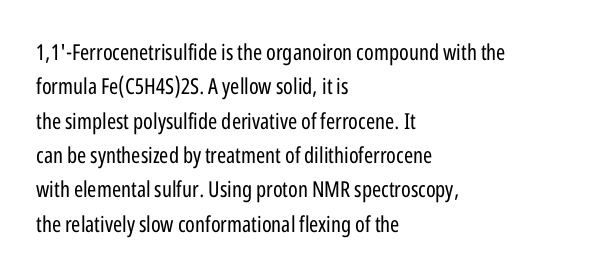
Q: Is the text bold? A: No.
Q: Is the text italic (slanted)? A: No, it is upright.
Q: Is the text underlined? A: No.
Q: How is the paragraph aligned? A: Left-aligned.
Q: Is the spacing between letters normal or unusually wide? A: Normal.
Q: Is the spacing between lines tight, normal or loose? A: Normal.
